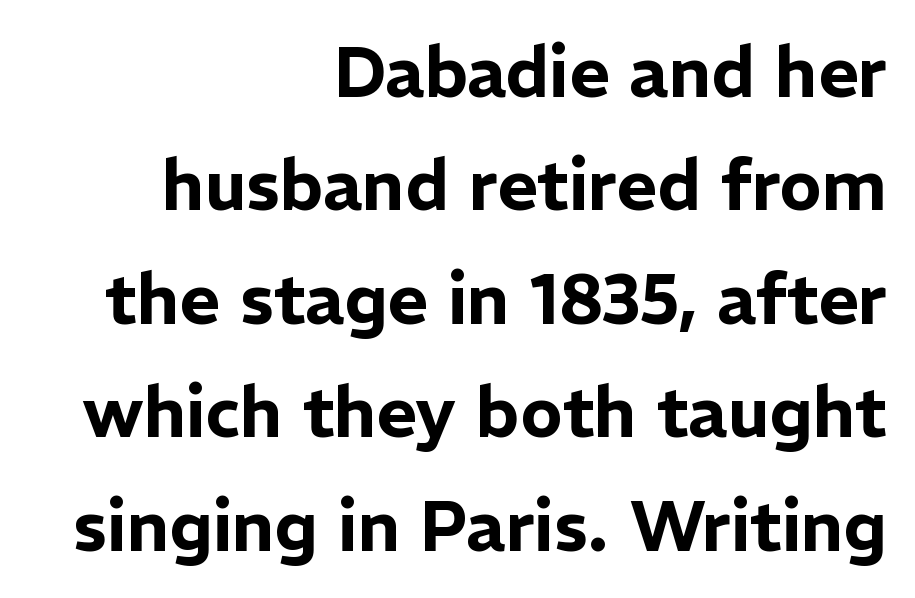
The image shows 70 px sans-serif type, upright; set right-aligned, normal line spacing (1.62x), normal letter spacing, not underlined; low stroke contrast and a medium x-height.
